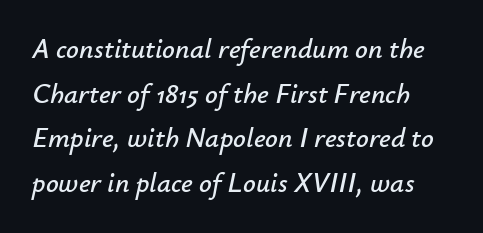
Q: Is the text italic (slanted)? A: Yes, it leans right by about 12 degrees.
Q: Is the text underlined? A: No.
Q: Is the spacing between letters normal or unusually wide? A: Normal.
Q: Is the spacing between lines tight, normal or loose? A: Normal.
Q: Width (condensed, normal, or wide)? A: Normal.
Q: Stroke contrast? A: Low.
Q: x-height? A: Small.
Q: Monospaced? A: No.
